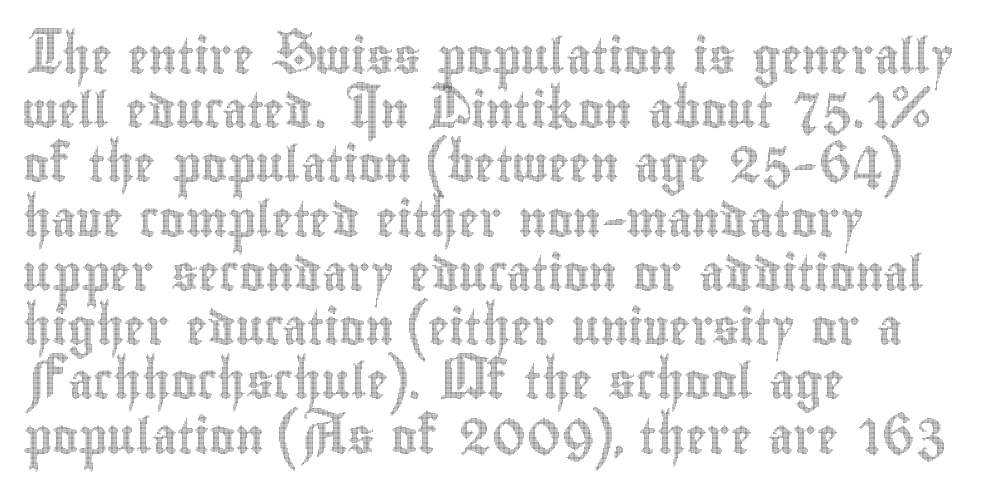
The image shows 35 px condensed type, upright; set left-aligned, normal line spacing (1.55x), normal letter spacing, not underlined; a small x-height.
